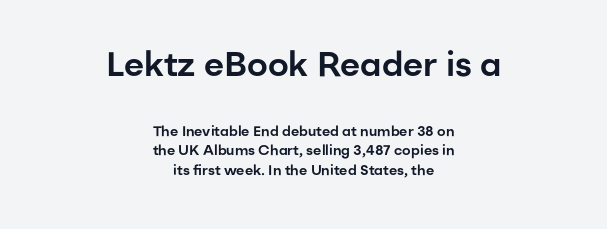
{"serif": "no", "italic": "no", "width": "normal", "stroke_contrast": "low", "x_height": "medium", "monospaced": "no", "underline": "no", "align": "center", "line_spacing": "normal", "line_spacing_ratio": 1.4, "letter_spacing": "normal", "letter_spacing_em": 0.0, "larger_block": "first", "size_ratio": 2.43, "glyph_px": 34}
